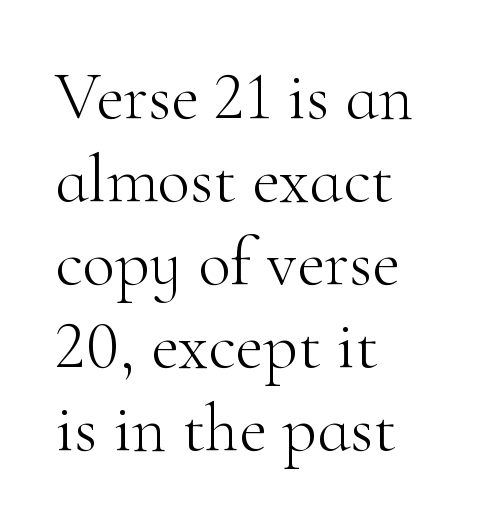
{"serif": "yes", "italic": "no", "bold": "no", "weight": "light", "width": "normal", "stroke_contrast": "high", "x_height": "small", "monospaced": "no", "underline": "no", "align": "left", "line_spacing_ratio": 1.22, "letter_spacing": "normal", "letter_spacing_em": 0.0, "glyph_px": 68}
